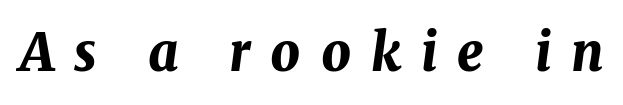
The image shows 52 px bold type, italic (leaning right); set unusually wide letter spacing (+0.38 em), not underlined; medium stroke contrast and a medium x-height.
